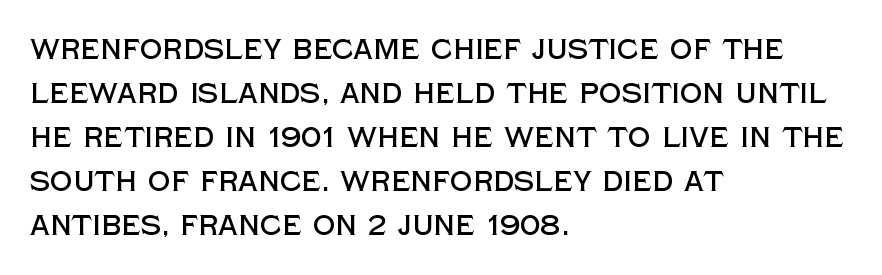
Vertically, the passage feels balanced, rows spaced as you'd expect. The words here are not underlined. Spacing verdict: proportional, widths tailored to each character. This rendering uses left alignment, leaving the right contour irregular.
